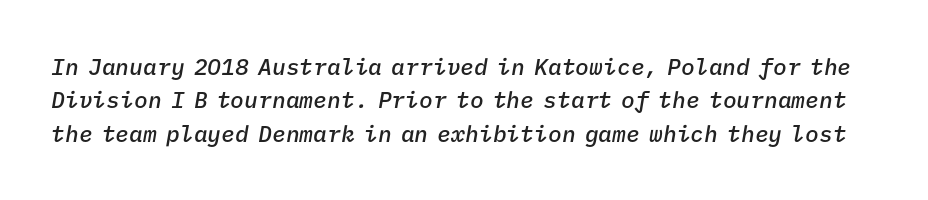
These lines sit exactly where default settings would place them. There is no visible air inserted between adjacent glyphs. Stems and bowls a touch heavier than normal — semibold. The foot of each line stays bare and open.
